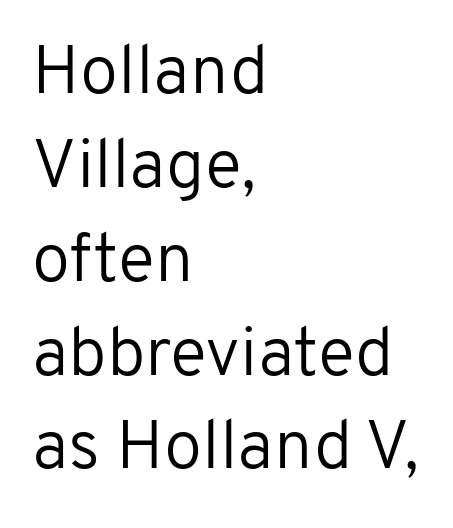
The image shows 69 px regular-weight sans-serif type, upright; set left-aligned, normal line spacing (1.36x), normal letter spacing, not underlined; low stroke contrast and a medium x-height.
